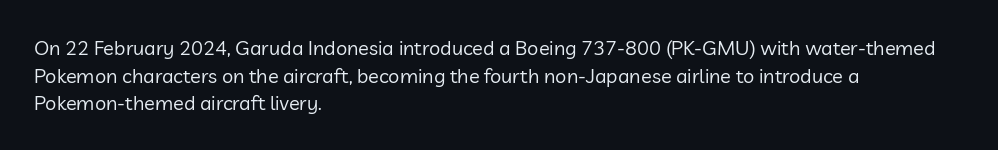
Q: Is the text bold? A: No.
Q: Is the text italic (slanted)? A: No, it is upright.
Q: Is the text underlined? A: No.
Q: How is the paragraph aligned? A: Left-aligned.
Q: Is the spacing between letters normal or unusually wide? A: Normal.
Q: Is the spacing between lines tight, normal or loose? A: Normal.
